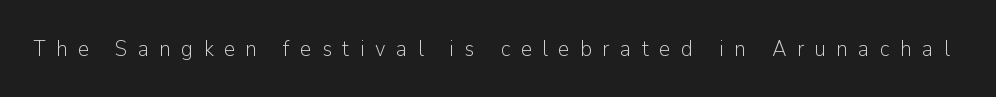
{"italic": "no", "bold": "no", "underline": "no", "letter_spacing": "wide", "letter_spacing_em": 0.47, "glyph_px": 22}
